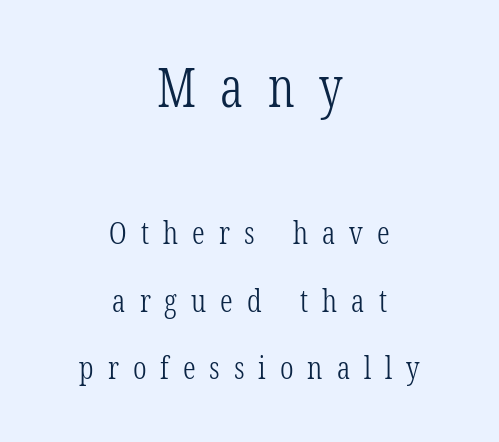
{"serif": "yes", "italic": "no", "bold": "no", "weight": "light", "width": "condensed", "stroke_contrast": "low", "x_height": "medium", "monospaced": "no", "underline": "no", "align": "center", "line_spacing": "loose", "line_spacing_ratio": 2.17, "letter_spacing": "wide", "letter_spacing_em": 0.45, "larger_block": "first", "size_ratio": 1.74, "glyph_px": 54}
